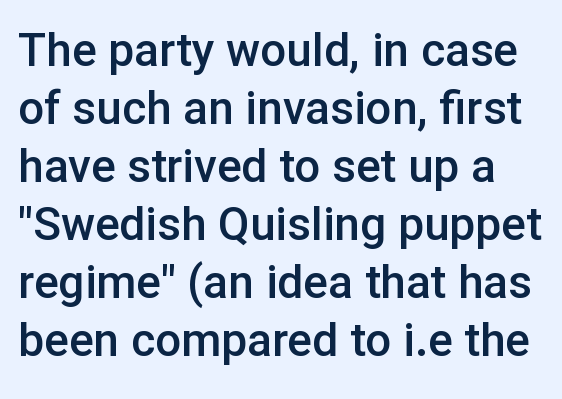
{"serif": "no", "italic": "no", "bold": "semi", "weight": "semibold", "width": "normal", "stroke_contrast": "low", "x_height": "medium", "monospaced": "no", "underline": "no", "line_spacing": "normal", "line_spacing_ratio": 1.26, "letter_spacing": "normal", "letter_spacing_em": 0.0, "glyph_px": 46}
